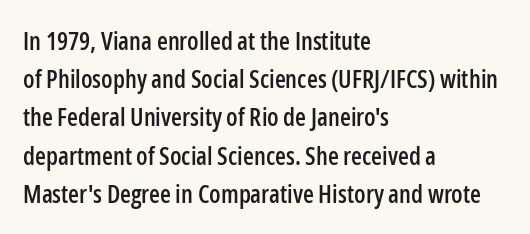
Q: Is the text italic (slanted)? A: No, it is upright.
Q: Is the text underlined? A: No.
Q: How is the paragraph aligned? A: Left-aligned.
Q: Is the spacing between letters normal or unusually wide? A: Normal.
Q: Is the spacing between lines tight, normal or loose? A: Normal.
